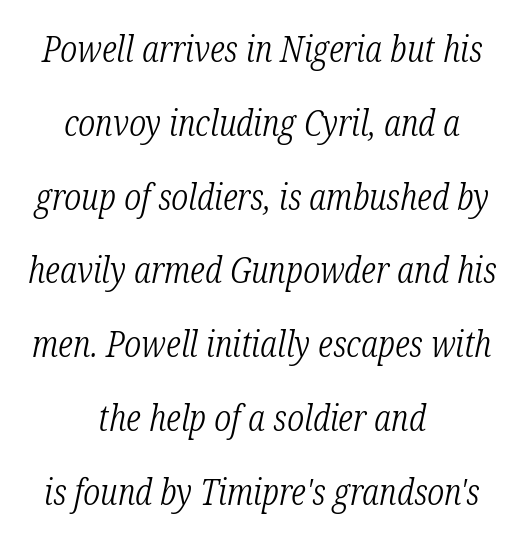
Q: Is the text bold? A: No.
Q: Is the text italic (slanted)? A: Yes, it leans right by about 12 degrees.
Q: Is the typeface a serif or a sans-serif typeface? A: Serif.
Q: Is the text underlined? A: No.
Q: How is the paragraph aligned? A: Centered.
Q: Is the spacing between letters normal or unusually wide? A: Normal.
Q: Is the spacing between lines tight, normal or loose? A: Loose.
Q: Width (condensed, normal, or wide)? A: Condensed.
Q: Stroke contrast? A: Low.
Q: x-height? A: Medium.
Q: Monospaced? A: No.
